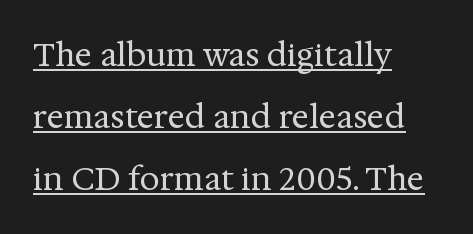
Q: Is the text bold? A: No.
Q: Is the text italic (slanted)? A: No, it is upright.
Q: Is the typeface a serif or a sans-serif typeface? A: Serif.
Q: Is the text underlined? A: Yes.
Q: How is the paragraph aligned? A: Left-aligned.
Q: Is the spacing between letters normal or unusually wide? A: Normal.
Q: Is the spacing between lines tight, normal or loose? A: Loose.
Q: Width (condensed, normal, or wide)? A: Normal.
Q: Stroke contrast? A: Medium.
Q: x-height? A: Medium.
Q: Monospaced? A: No.
